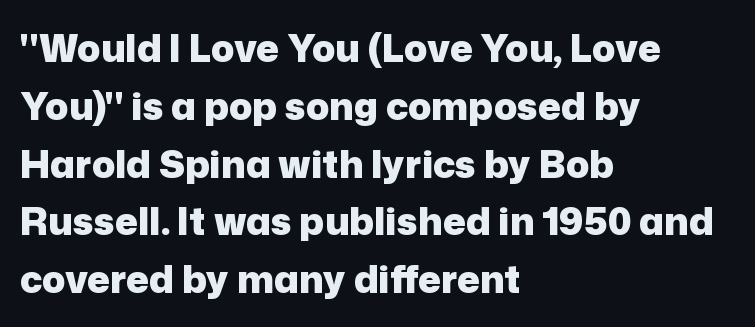
Q: Is the text bold? A: Yes.
Q: Is the text italic (slanted)? A: No, it is upright.
Q: Is the typeface a serif or a sans-serif typeface? A: Sans-serif.
Q: Is the text underlined? A: No.
Q: How is the paragraph aligned? A: Left-aligned.
Q: Is the spacing between letters normal or unusually wide? A: Normal.
Q: Is the spacing between lines tight, normal or loose? A: Normal.
Q: Width (condensed, normal, or wide)? A: Normal.
Q: Stroke contrast? A: Low.
Q: x-height? A: Medium.
Q: Monospaced? A: No.
